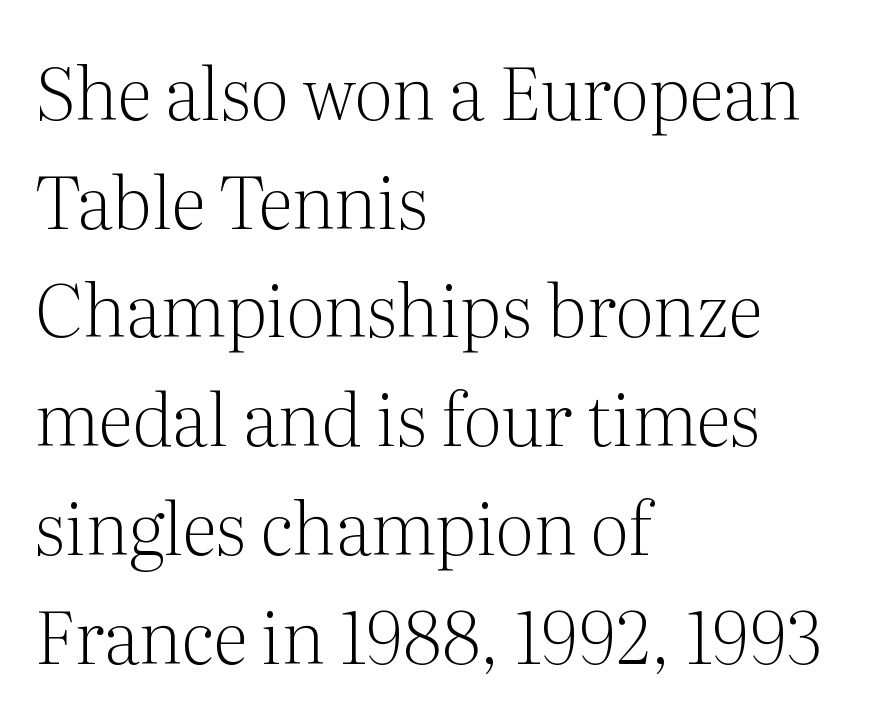
The image shows 72 px light serif type, upright; set left-aligned, normal line spacing (1.51x), normal letter spacing, not underlined; medium stroke contrast and a medium x-height.
